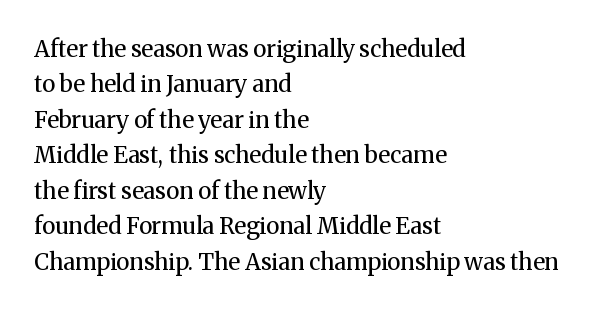
The face looks like a standard text weight, possibly lighter. Vertical strokes here are truly vertical. These lines keep a tight, regular rhythm from letter to letter. Leading matches the norm, producing a regular column. Left-aligned paragraph, ragged on the right. The space directly below the letters is spotless.
